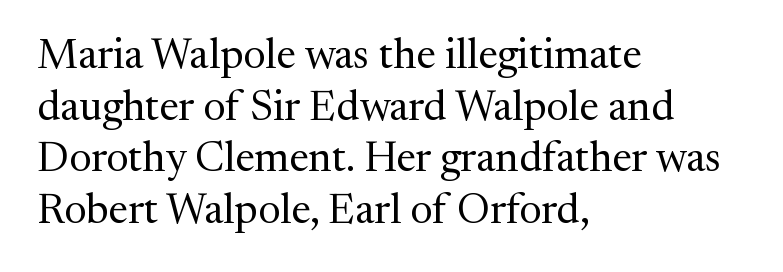
Q: Is the text bold? A: No.
Q: Is the text italic (slanted)? A: No, it is upright.
Q: Is the typeface a serif or a sans-serif typeface? A: Serif.
Q: Is the text underlined? A: No.
Q: How is the paragraph aligned? A: Left-aligned.
Q: Is the spacing between letters normal or unusually wide? A: Normal.
Q: Width (condensed, normal, or wide)? A: Normal.
Q: Stroke contrast? A: Medium.
Q: x-height? A: Medium.
Q: Monospaced? A: No.
